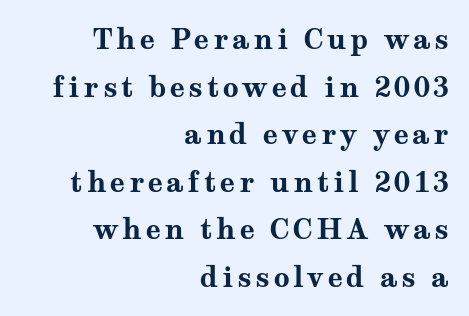
Q: Is the text bold? A: Yes.
Q: Is the text italic (slanted)? A: No, it is upright.
Q: Is the typeface a serif or a sans-serif typeface? A: Serif.
Q: Is the text underlined? A: No.
Q: How is the paragraph aligned? A: Right-aligned.
Q: Is the spacing between lines tight, normal or loose? A: Normal.
Q: Width (condensed, normal, or wide)? A: Wide.
Q: Stroke contrast? A: Medium.
Q: x-height? A: Medium.
Q: Monospaced? A: No.
